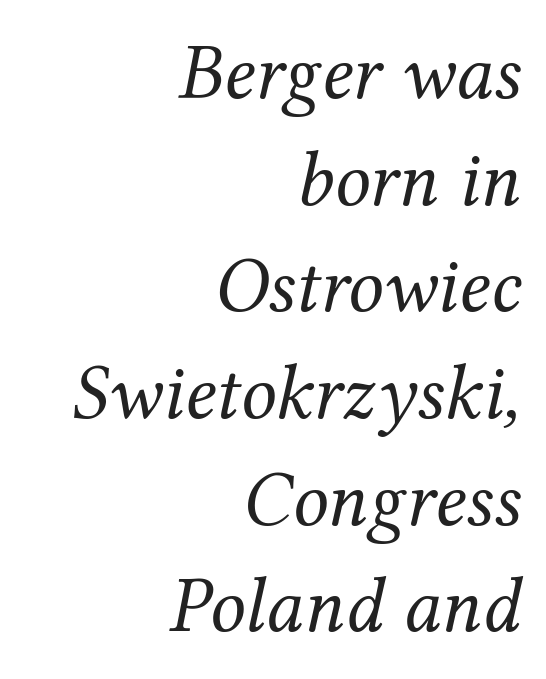
Q: Is the text bold? A: No.
Q: Is the text italic (slanted)? A: Yes, it leans right by about 12 degrees.
Q: Is the typeface a serif or a sans-serif typeface? A: Serif.
Q: Is the text underlined? A: No.
Q: How is the paragraph aligned? A: Right-aligned.
Q: Is the spacing between letters normal or unusually wide? A: Normal.
Q: Is the spacing between lines tight, normal or loose? A: Normal.
Q: Width (condensed, normal, or wide)? A: Normal.
Q: Stroke contrast? A: Medium.
Q: x-height? A: Medium.
Q: Monospaced? A: No.
